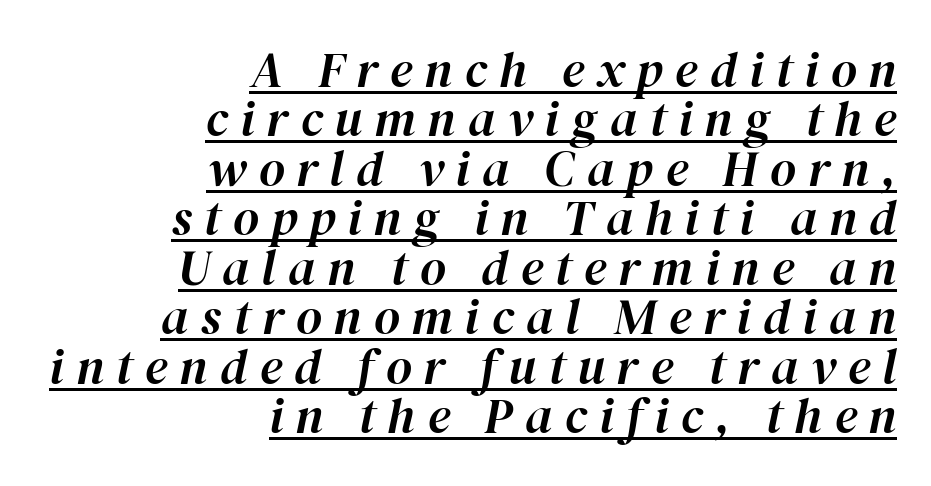
{"italic": "yes", "lean": "right", "slant_degrees": 12, "width": "normal", "stroke_contrast": "high", "x_height": "medium", "monospaced": "no", "underline": "yes", "align": "right", "line_spacing": "tight", "line_spacing_ratio": 0.99, "letter_spacing": "wide", "letter_spacing_em": 0.24, "glyph_px": 50}
